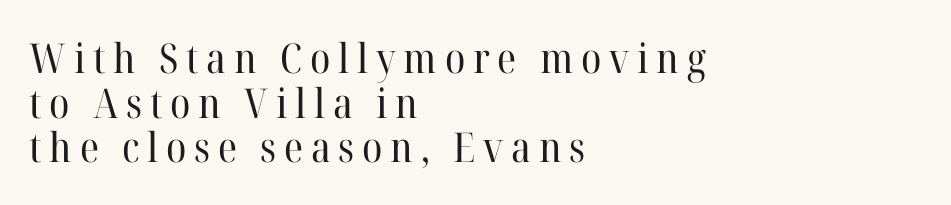
Q: Is the text bold? A: No.
Q: Is the text italic (slanted)? A: No, it is upright.
Q: Is the typeface a serif or a sans-serif typeface? A: Serif.
Q: Is the text underlined? A: No.
Q: How is the paragraph aligned? A: Left-aligned.
Q: Is the spacing between lines tight, normal or loose? A: Tight.
Q: Width (condensed, normal, or wide)? A: Normal.
Q: Stroke contrast? A: High.
Q: x-height? A: Medium.
Q: Monospaced? A: No.
